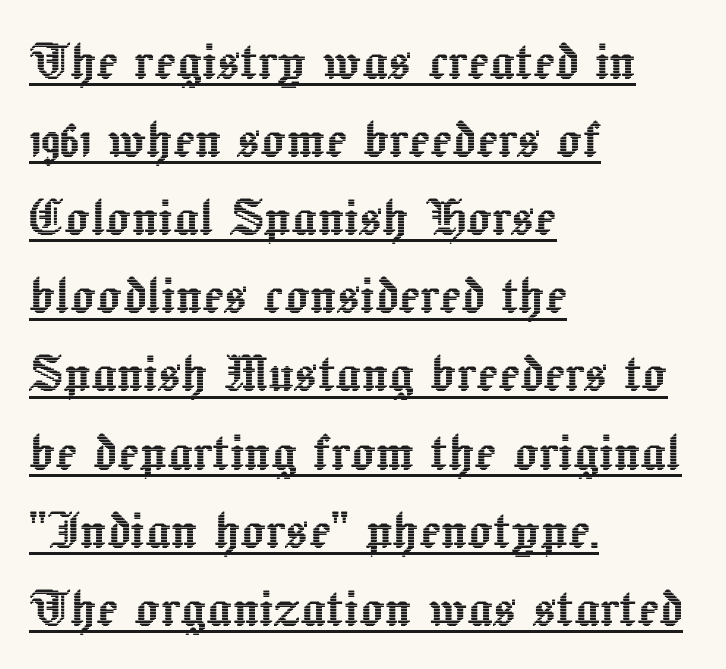
Q: Is the text italic (slanted)? A: No, it is upright.
Q: Is the text underlined? A: Yes.
Q: How is the paragraph aligned? A: Left-aligned.
Q: Is the spacing between letters normal or unusually wide? A: Normal.
Q: Width (condensed, normal, or wide)? A: Normal.
Q: x-height? A: Medium.
Q: Monospaced? A: No.
